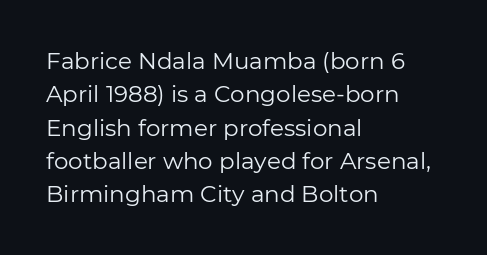
{"italic": "no", "bold": "no", "underline": "no", "align": "left", "line_spacing": "normal", "line_spacing_ratio": 1.45, "letter_spacing": "normal", "letter_spacing_em": 0.0, "glyph_px": 23}
